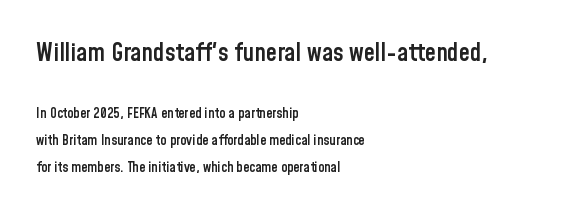
{"italic": "no", "bold": "semi", "underline": "no", "align": "left", "line_spacing": "loose", "line_spacing_ratio": 1.93, "letter_spacing": "normal", "letter_spacing_em": 0.0, "larger_block": "first", "size_ratio": 1.79, "glyph_px": 25}
